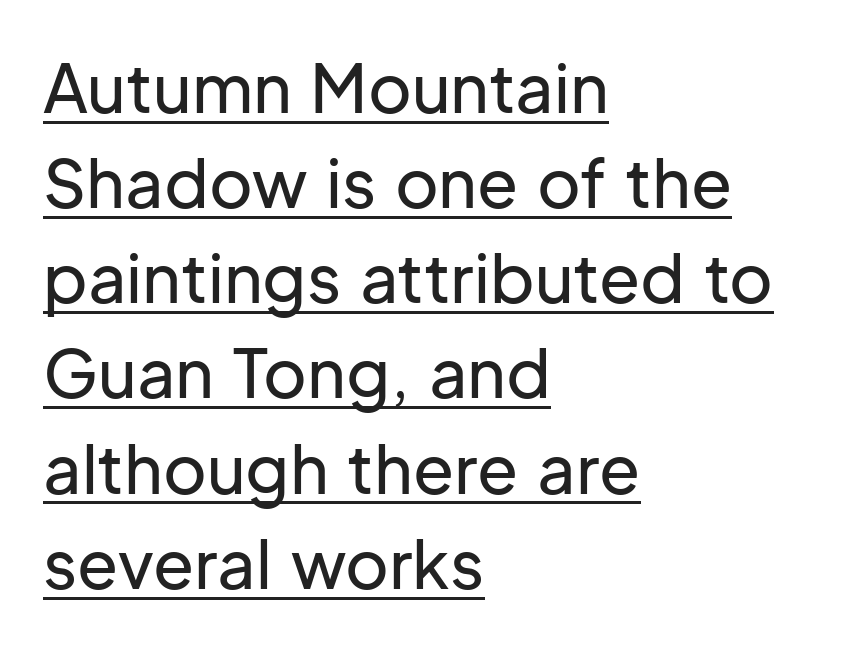
The image shows 67 px sans-serif type, upright; set left-aligned, normal line spacing (1.42x), normal letter spacing, underlined; low stroke contrast and a medium x-height.
